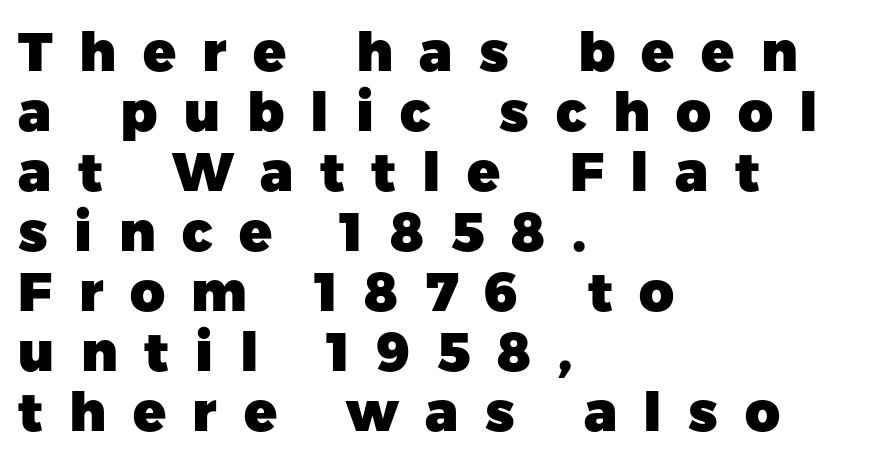
The image shows 54 px heavy sans-serif type, upright; set left-aligned, tight line spacing (1.11x), unusually wide letter spacing (+0.49 em), not underlined; low stroke contrast and a medium x-height.
